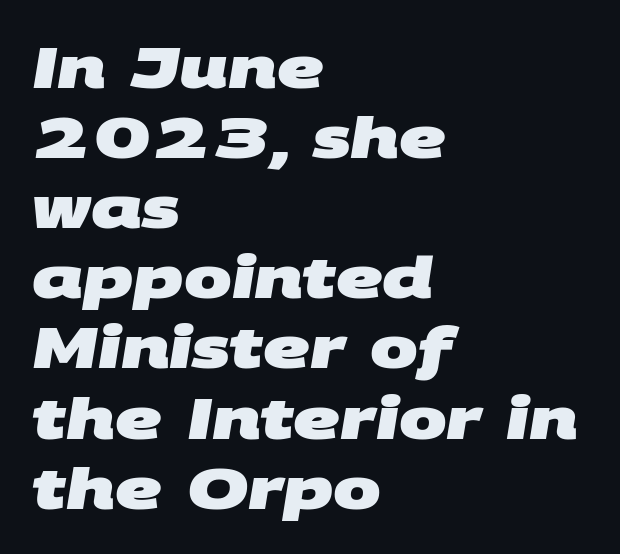
Q: Is the text bold? A: Yes.
Q: Is the typeface a serif or a sans-serif typeface? A: Sans-serif.
Q: Is the text underlined? A: No.
Q: How is the paragraph aligned? A: Left-aligned.
Q: Is the spacing between letters normal or unusually wide? A: Normal.
Q: Width (condensed, normal, or wide)? A: Wide.
Q: Stroke contrast? A: Medium.
Q: x-height? A: Large.
Q: Monospaced? A: No.
